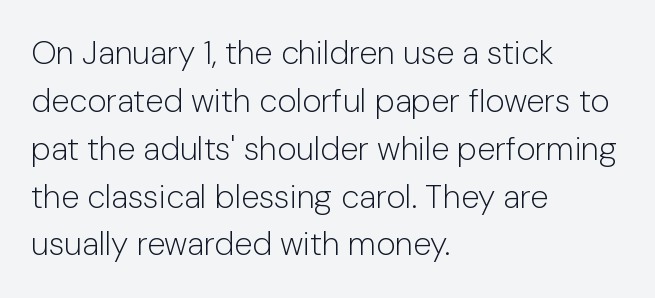
{"serif": "no", "italic": "no", "bold": "no", "weight": "light", "width": "normal", "stroke_contrast": "low", "x_height": "medium", "monospaced": "no", "underline": "no", "align": "left", "line_spacing": "normal", "line_spacing_ratio": 1.45, "letter_spacing": "normal", "letter_spacing_em": 0.0, "glyph_px": 33}
